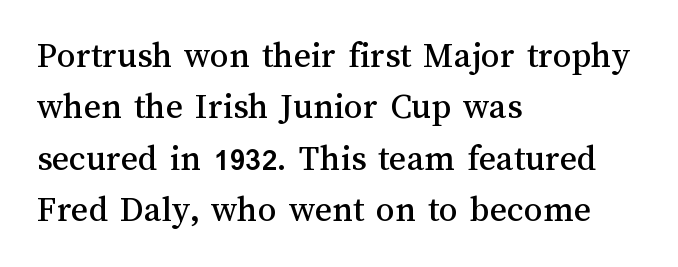
The image shows 37 px text type, upright; set left-aligned, normal line spacing (1.39x), normal letter spacing, not underlined; medium stroke contrast and a medium x-height.
